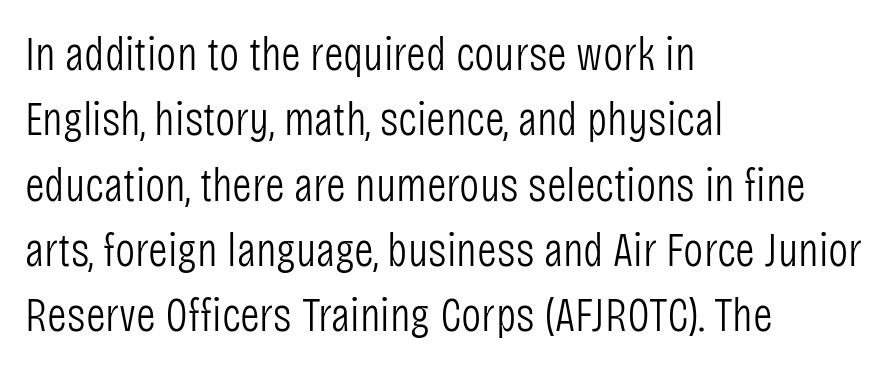
The image shows 48 px light, condensed sans-serif type, upright; set left-aligned, normal line spacing (1.36x), normal letter spacing, not underlined; low stroke contrast and a large x-height.
